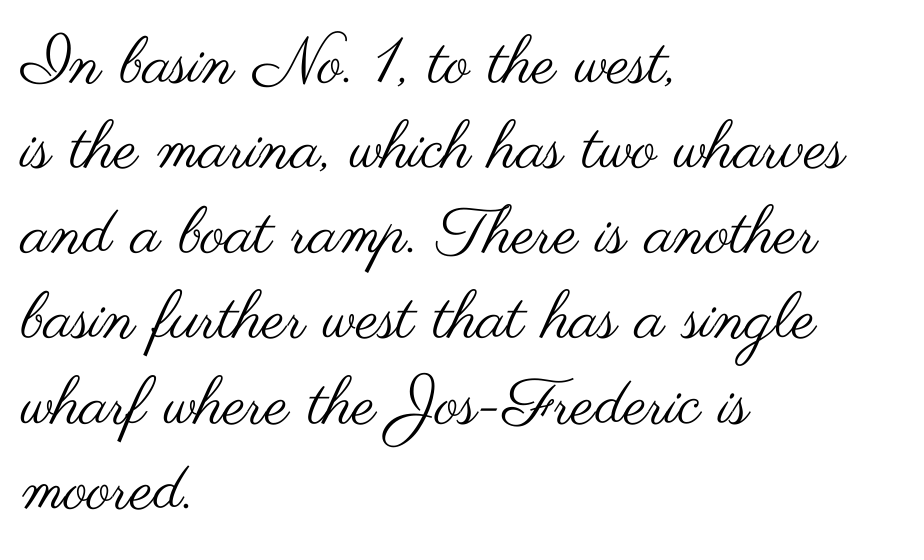
Spacing verdict: proportional, widths tailored to each character. Type style note: lacks serifs. In CSS terms this would be text-align: left. Underline: absent.
